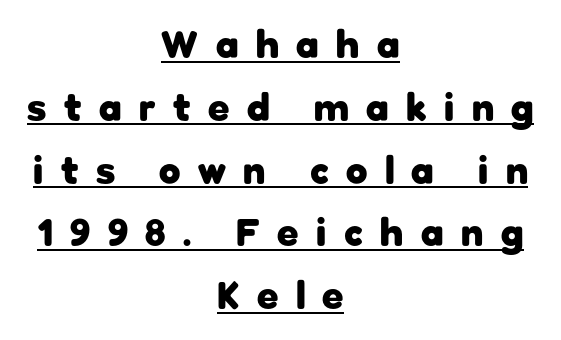
Q: Is the text bold? A: Yes.
Q: Is the text italic (slanted)? A: No, it is upright.
Q: Is the typeface a serif or a sans-serif typeface? A: Sans-serif.
Q: Is the text underlined? A: Yes.
Q: How is the paragraph aligned? A: Centered.
Q: Is the spacing between letters normal or unusually wide? A: Unusually wide.
Q: Is the spacing between lines tight, normal or loose? A: Normal.
Q: Width (condensed, normal, or wide)? A: Normal.
Q: Stroke contrast? A: Low.
Q: x-height? A: Medium.
Q: Monospaced? A: No.
